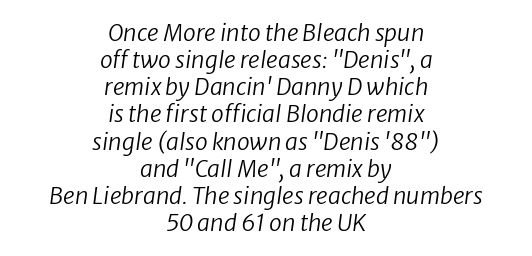
Q: Is the text bold? A: No.
Q: Is the text italic (slanted)? A: Yes, it leans right by about 8 degrees.
Q: Is the text underlined? A: No.
Q: How is the paragraph aligned? A: Centered.
Q: Is the spacing between letters normal or unusually wide? A: Normal.
